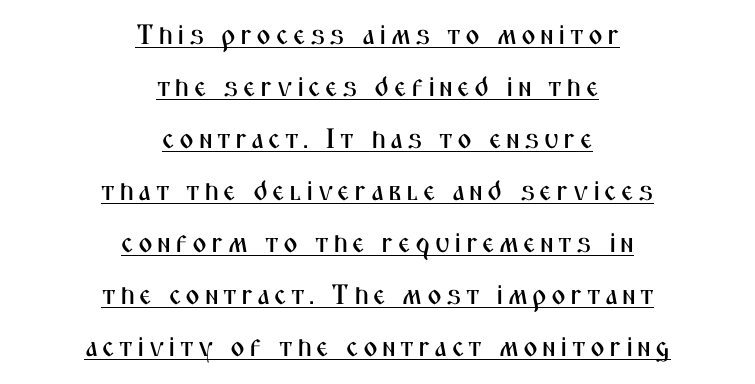
The image shows 28 px condensed sans-serif type, upright; set centered, line spacing 1.86x, underlined; medium stroke contrast and a medium x-height.
